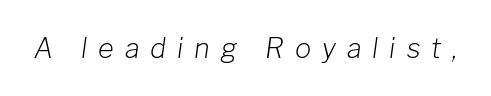
{"italic": "yes", "lean": "right", "slant_degrees": 8, "bold": "no", "underline": "no", "letter_spacing": "wide", "letter_spacing_em": 0.41, "glyph_px": 27}
